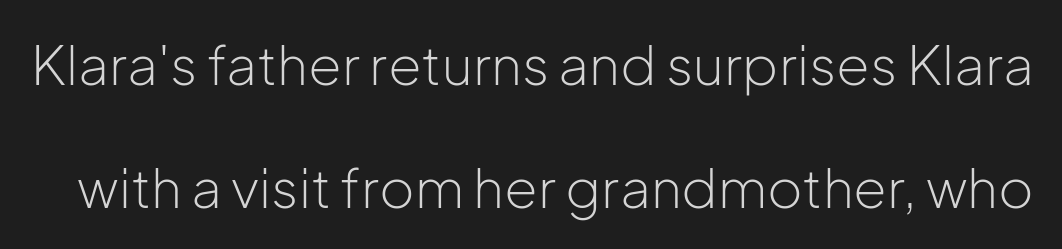
The image shows 54 px light sans-serif type, upright; set loose line spacing (2.28x), normal letter spacing, not underlined; low stroke contrast and a medium x-height.
